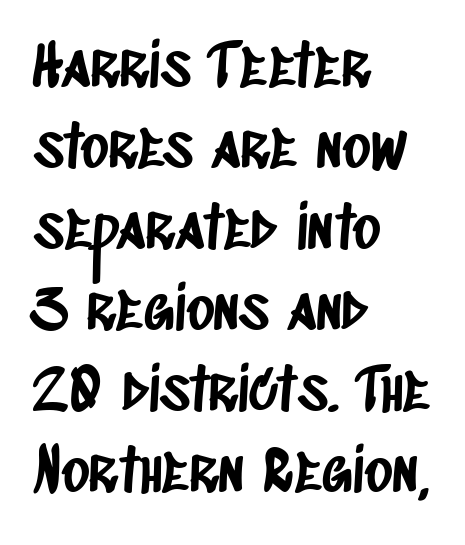
Q: Is the typeface a serif or a sans-serif typeface? A: Sans-serif.
Q: Is the text underlined? A: No.
Q: How is the paragraph aligned? A: Left-aligned.
Q: Is the spacing between letters normal or unusually wide? A: Normal.
Q: Is the spacing between lines tight, normal or loose? A: Normal.
Q: Width (condensed, normal, or wide)? A: Condensed.
Q: Stroke contrast? A: Low.
Q: x-height? A: Large.
Q: Monospaced? A: No.
